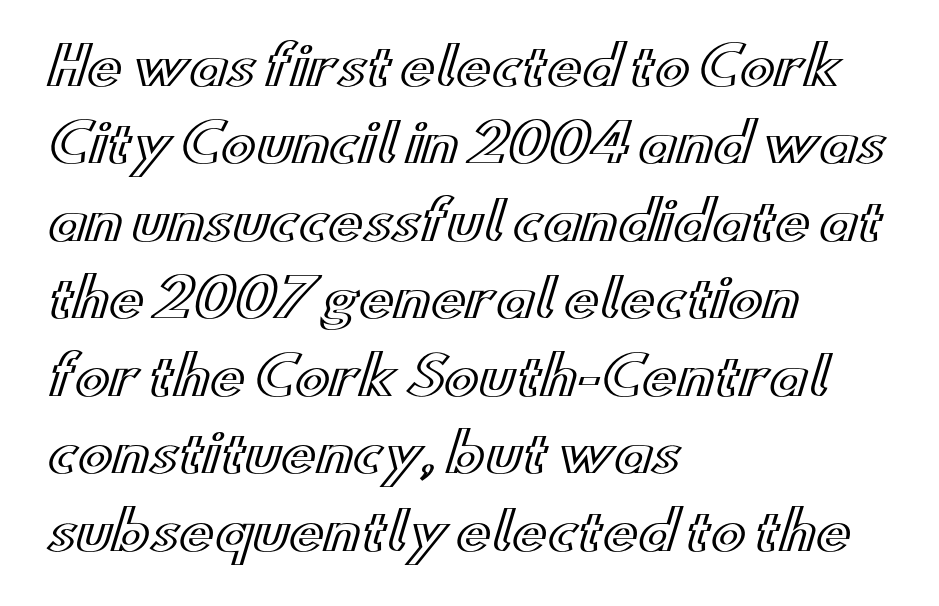
Q: Is the text italic (slanted)? A: Yes.
Q: Is the text underlined? A: No.
Q: How is the paragraph aligned? A: Left-aligned.
Q: Is the spacing between letters normal or unusually wide? A: Normal.
Q: Is the spacing between lines tight, normal or loose? A: Normal.
Q: Width (condensed, normal, or wide)? A: Wide.
Q: x-height? A: Small.
Q: Monospaced? A: No.
